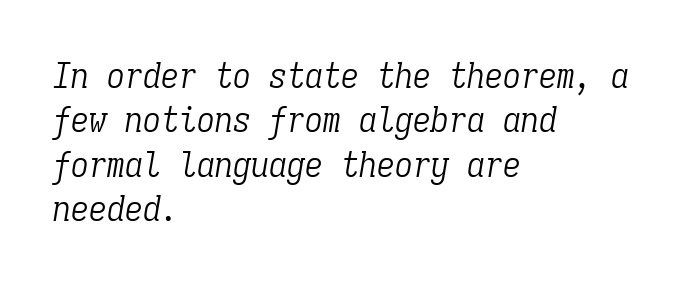
The image shows 36 px light, condensed serif type, italic (leaning right), monospaced; set left-aligned, line spacing 1.23x, normal letter spacing, not underlined; low stroke contrast and a medium x-height.
